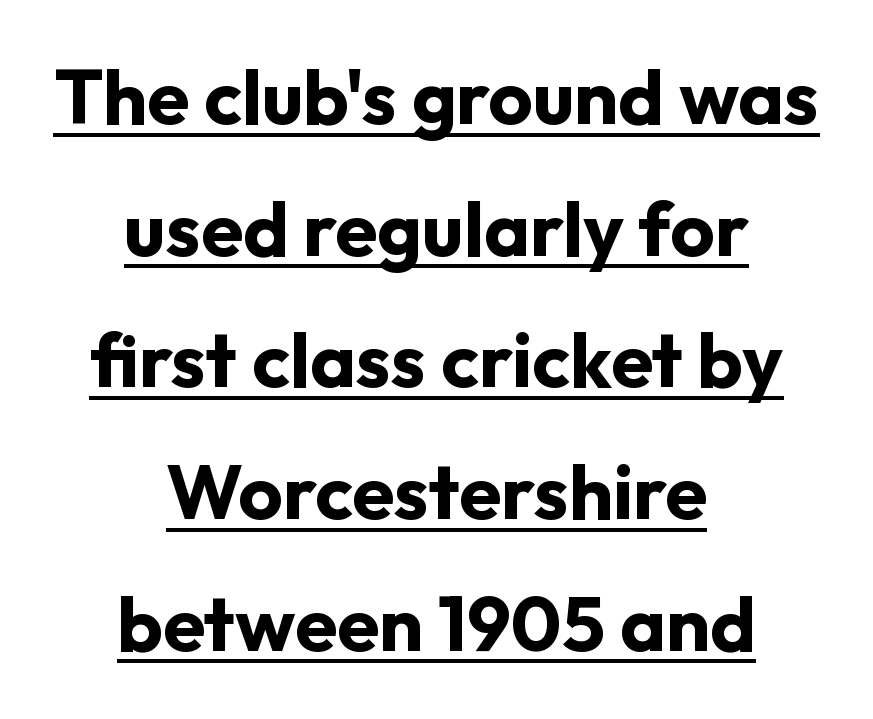
Q: Is the text bold? A: Yes.
Q: Is the text italic (slanted)? A: No, it is upright.
Q: Is the typeface a serif or a sans-serif typeface? A: Sans-serif.
Q: Is the text underlined? A: Yes.
Q: How is the paragraph aligned? A: Centered.
Q: Is the spacing between letters normal or unusually wide? A: Normal.
Q: Width (condensed, normal, or wide)? A: Normal.
Q: Stroke contrast? A: Low.
Q: x-height? A: Medium.
Q: Monospaced? A: No.
